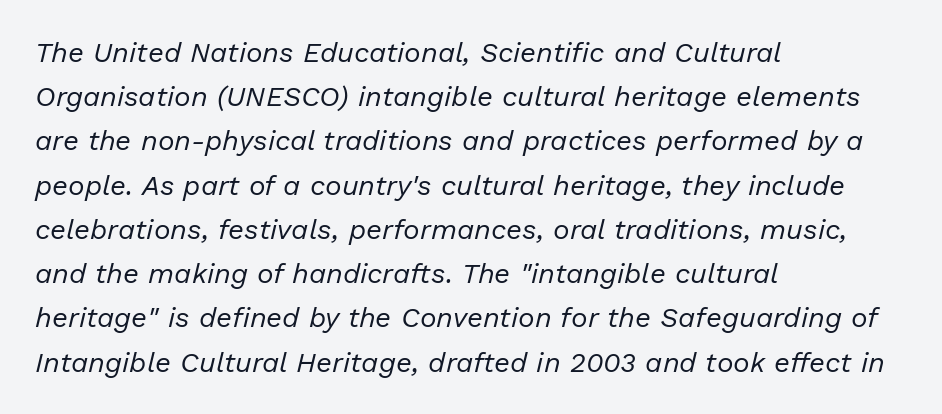
The image shows 28 px regular-weight type, italic (leaning right); set left-aligned, normal line spacing (1.58x), normal letter spacing, not underlined; low stroke contrast and a medium x-height.
